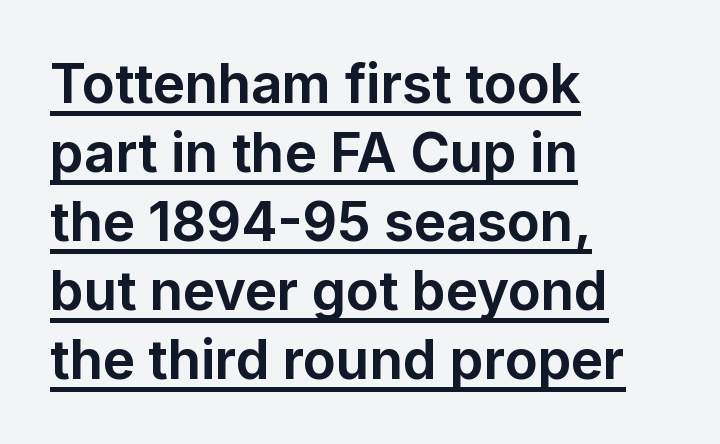
{"serif": "no", "italic": "no", "bold": "yes", "weight": "bold", "width": "normal", "stroke_contrast": "low", "x_height": "medium", "monospaced": "no", "underline": "yes", "align": "left", "line_spacing": "normal", "line_spacing_ratio": 1.28, "letter_spacing": "normal", "letter_spacing_em": 0.0, "glyph_px": 54}
